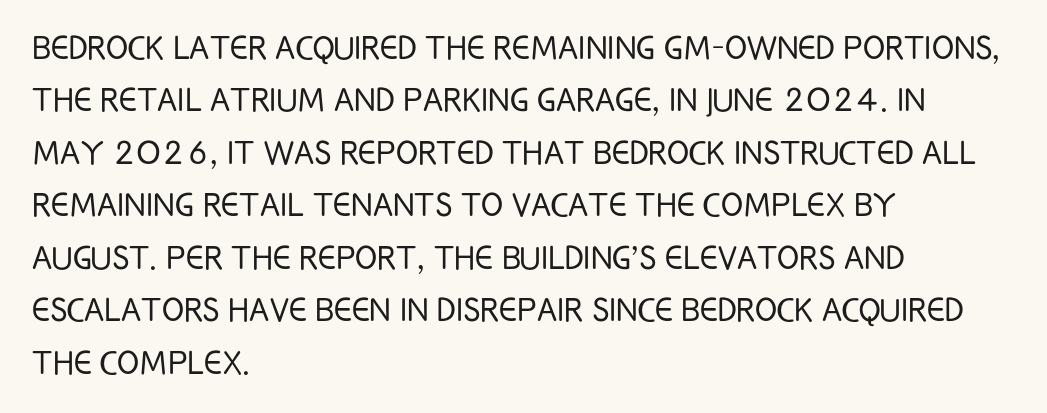
The image shows 41 px light, condensed sans-serif type, upright; set left-aligned, normal line spacing (1.28x), normal letter spacing, not underlined; low stroke contrast and a large x-height.
